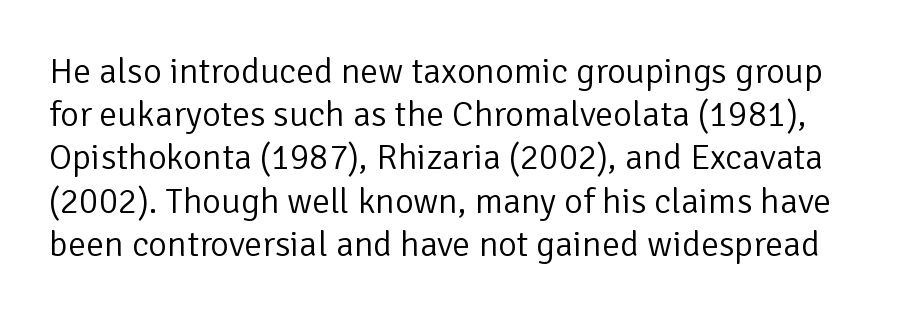
A typesetter would call this zero additional tracking. Italic? Not at all — the glyphs are vertical. The glyphs in this specimen are sans serif. The glyphs are unaccompanied by any horizontal stroke below them. Spacing verdict: proportional, widths tailored to each character.
